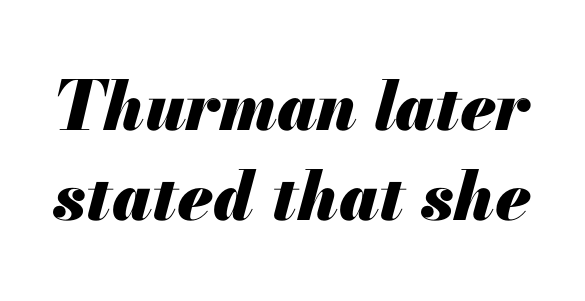
{"italic": "yes", "lean": "right", "slant_degrees": 13, "bold": "yes", "weight": "heavy", "width": "normal", "stroke_contrast": "medium", "x_height": "small", "monospaced": "no", "underline": "no", "line_spacing": "normal", "line_spacing_ratio": 1.32, "letter_spacing": "normal", "letter_spacing_em": 0.0, "glyph_px": 68}
